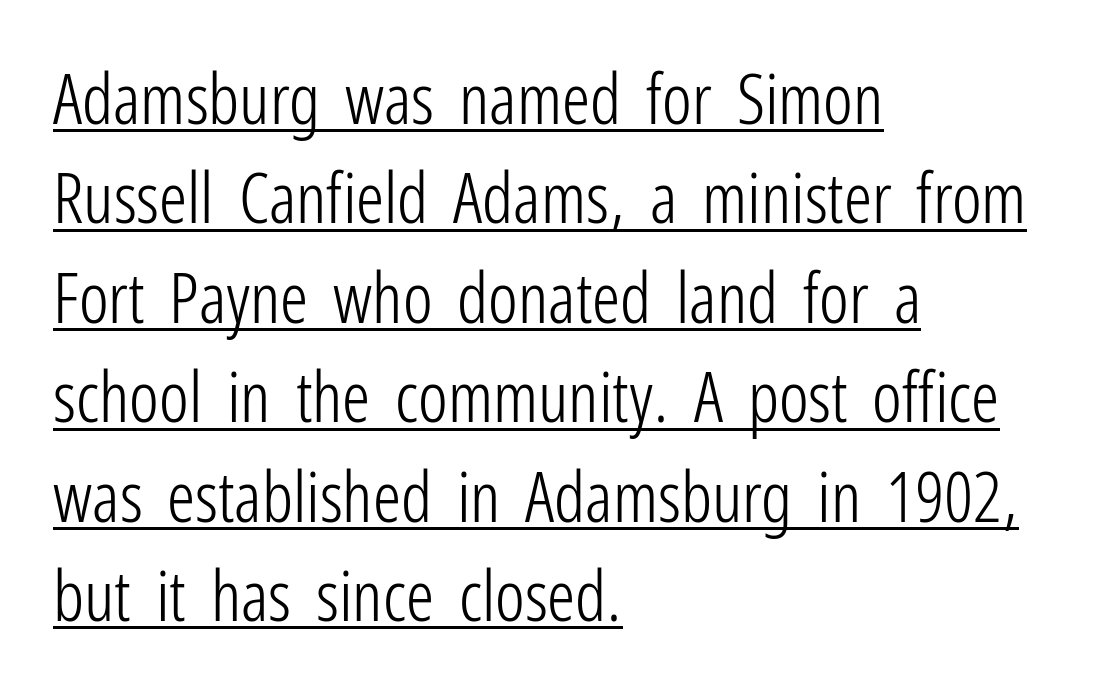
The image shows 70 px light, condensed sans-serif type, upright; set left-aligned, normal line spacing (1.42x), normal letter spacing, underlined; low stroke contrast and a medium x-height.
